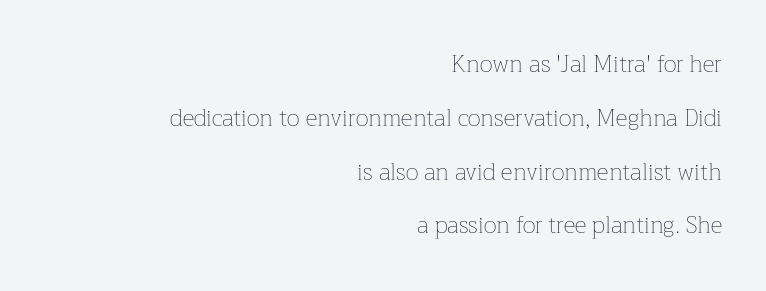
Q: Is the text bold? A: No.
Q: Is the text italic (slanted)? A: No, it is upright.
Q: Is the text underlined? A: No.
Q: How is the paragraph aligned? A: Right-aligned.
Q: Is the spacing between letters normal or unusually wide? A: Normal.
Q: Is the spacing between lines tight, normal or loose? A: Loose.
